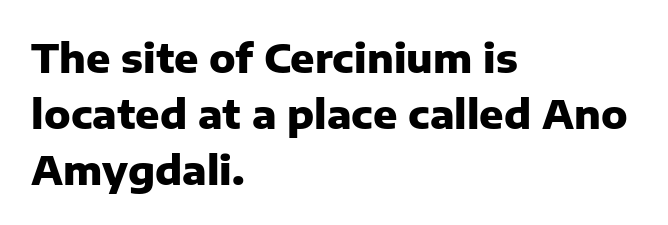
Grotesque or geometric, the face here clearly has no serifs. Look at the stroke-to-counter ratio: heavy, a bold. This sample has the flowing, uneven cadence of proportional lettering. Clear beneath every line of the passage.
